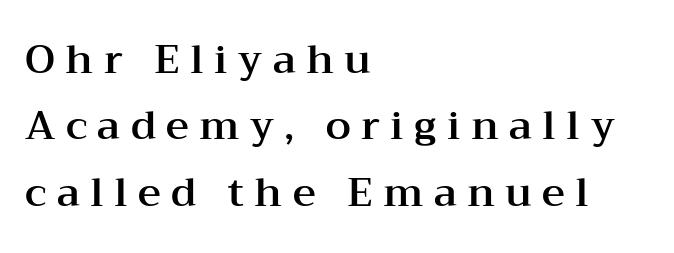
Each word looks stretched out because of the extra space between its letters. The foot of each line stays bare and open. The face used here is proportionally spaced, like ordinary book or web type. This rendering uses left alignment, leaving the right contour irregular.
